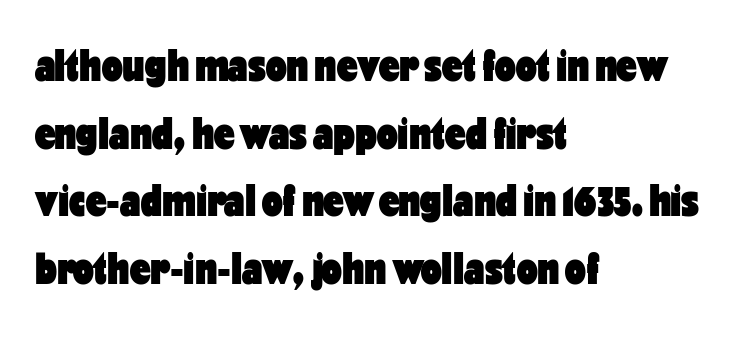
Q: Is the text bold? A: Yes.
Q: Is the text italic (slanted)? A: No, it is upright.
Q: Is the typeface a serif or a sans-serif typeface? A: Sans-serif.
Q: Is the text underlined? A: No.
Q: How is the paragraph aligned? A: Left-aligned.
Q: Is the spacing between letters normal or unusually wide? A: Normal.
Q: Is the spacing between lines tight, normal or loose? A: Normal.
Q: Width (condensed, normal, or wide)? A: Condensed.
Q: Stroke contrast? A: Low.
Q: x-height? A: Medium.
Q: Monospaced? A: No.
